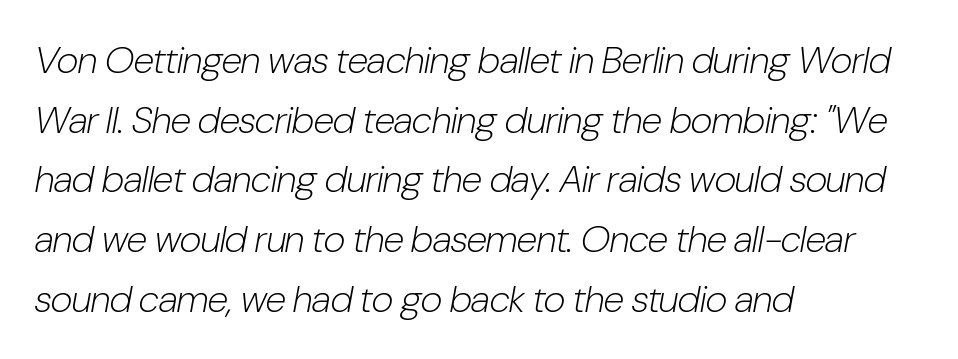
{"italic": "yes", "lean": "right", "slant_degrees": 10, "bold": "no", "weight": "light", "width": "condensed", "stroke_contrast": "low", "x_height": "medium", "monospaced": "no", "underline": "no", "align": "left", "line_spacing": "normal", "line_spacing_ratio": 1.57, "letter_spacing": "normal", "letter_spacing_em": 0.0, "glyph_px": 38}
